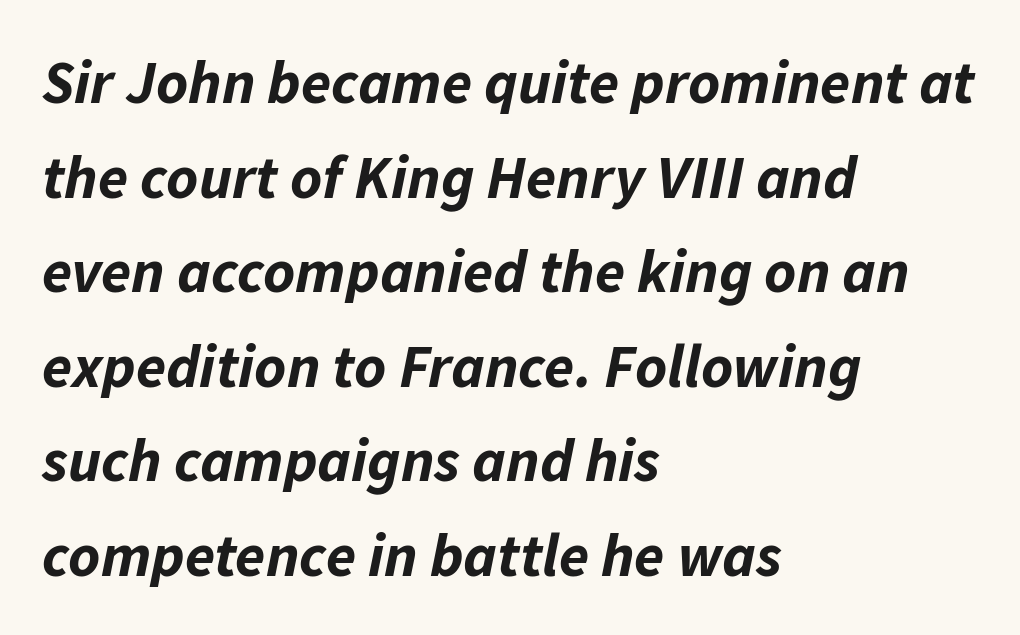
The image shows 61 px bold type, italic (leaning right); set left-aligned, normal line spacing (1.55x), normal letter spacing, not underlined; low stroke contrast and a medium x-height.
